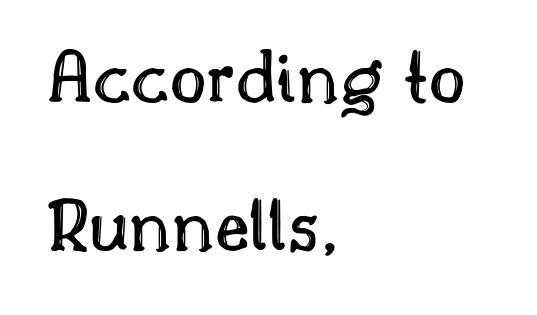
{"italic": "no", "width": "normal", "x_height": "small", "monospaced": "no", "underline": "no", "align": "left", "line_spacing_ratio": 1.87, "letter_spacing": "normal", "letter_spacing_em": 0.0, "glyph_px": 79}
